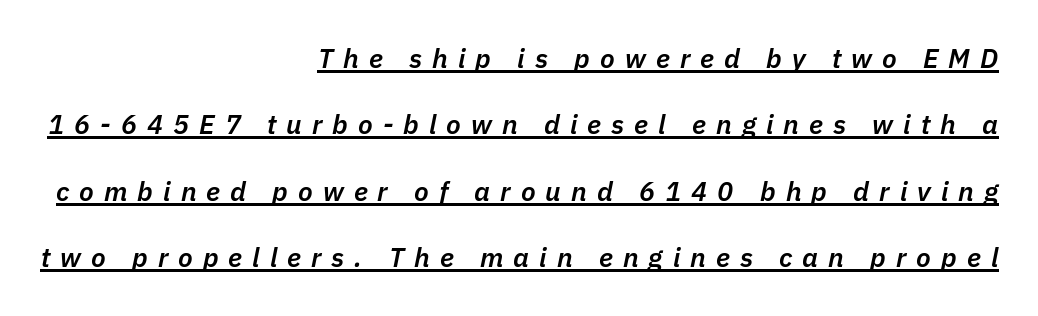
{"italic": "yes", "lean": "right", "slant_degrees": 11, "bold": "semi", "underline": "yes", "align": "right", "line_spacing": "loose", "line_spacing_ratio": 2.46, "letter_spacing": "wide", "letter_spacing_em": 0.37, "glyph_px": 27}
